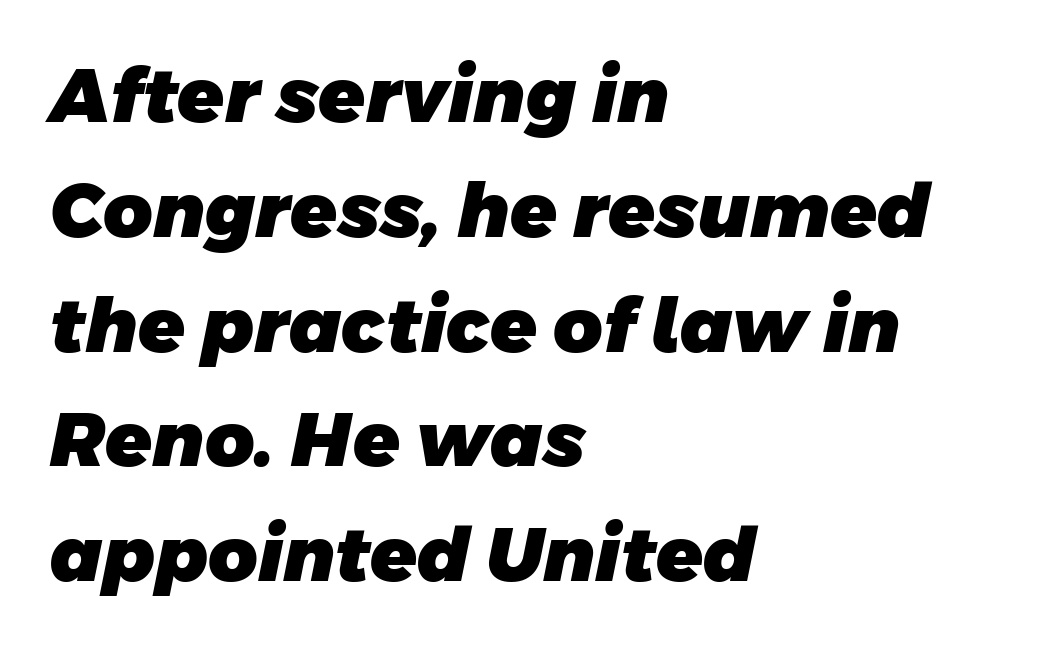
{"serif": "no", "bold": "yes", "weight": "heavy", "width": "normal", "stroke_contrast": "low", "x_height": "large", "monospaced": "no", "underline": "no", "align": "left", "line_spacing": "normal", "line_spacing_ratio": 1.51, "letter_spacing": "normal", "letter_spacing_em": 0.0, "glyph_px": 76}
